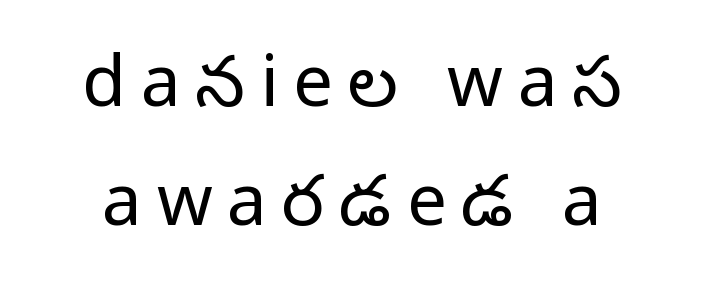
Q: Is the text bold? A: No.
Q: Is the text italic (slanted)? A: No, it is upright.
Q: Is the typeface a serif or a sans-serif typeface? A: Sans-serif.
Q: Is the text underlined? A: No.
Q: Is the spacing between letters normal or unusually wide? A: Unusually wide.
Q: Is the spacing between lines tight, normal or loose? A: Normal.
Q: Width (condensed, normal, or wide)? A: Normal.
Q: Stroke contrast? A: Low.
Q: x-height? A: Medium.
Q: Monospaced? A: No.
